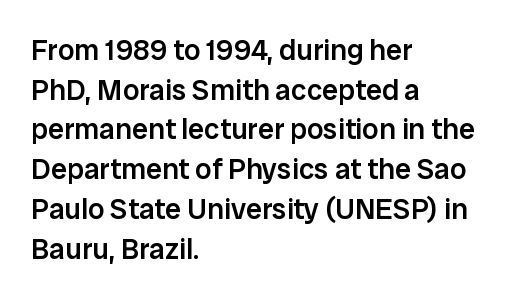
The image shows 29 px semibold sans-serif type, upright; set left-aligned, normal line spacing (1.37x), normal letter spacing, not underlined; low stroke contrast and a medium x-height.
